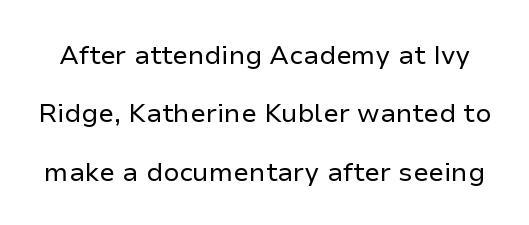
A typesetter would call this leading open, well beyond the default. Stroke thickness stays within the range of a standard reading face or lighter. Anything drawn beneath the words? Only blank space. Every character sits straight up, as roman type does. Compared with typical body copy, the letter spacing here is the same.
